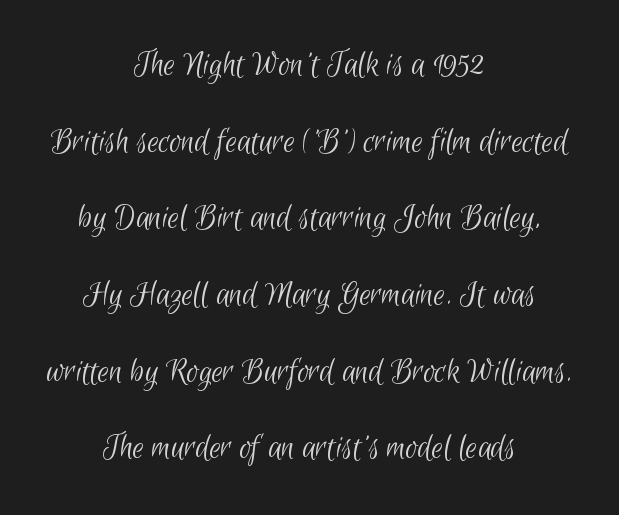
Plain, unruled lines of type. A student would call this center alignment; a typographer would say set centered. This sample has the flowing, uneven cadence of proportional lettering. Check where the strokes stop: nothing finishes them off — pure sans. Weight: in the light-to-regular range. Tracking value appears to be zero — textbook default spacing.
